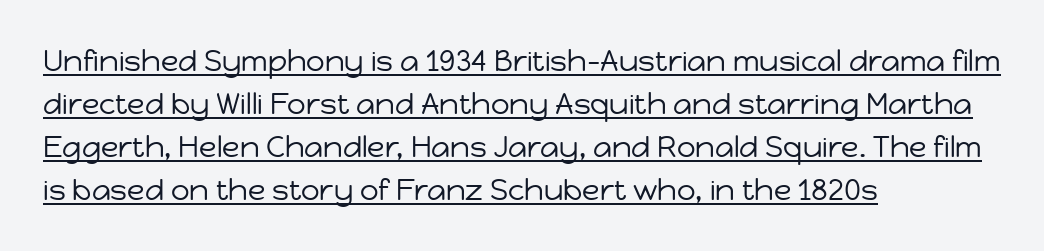
Q: Is the text bold? A: No.
Q: Is the text italic (slanted)? A: No, it is upright.
Q: Is the typeface a serif or a sans-serif typeface? A: Sans-serif.
Q: Is the text underlined? A: Yes.
Q: How is the paragraph aligned? A: Left-aligned.
Q: Is the spacing between letters normal or unusually wide? A: Normal.
Q: Is the spacing between lines tight, normal or loose? A: Normal.
Q: Width (condensed, normal, or wide)? A: Normal.
Q: Stroke contrast? A: Low.
Q: x-height? A: Medium.
Q: Monospaced? A: No.
